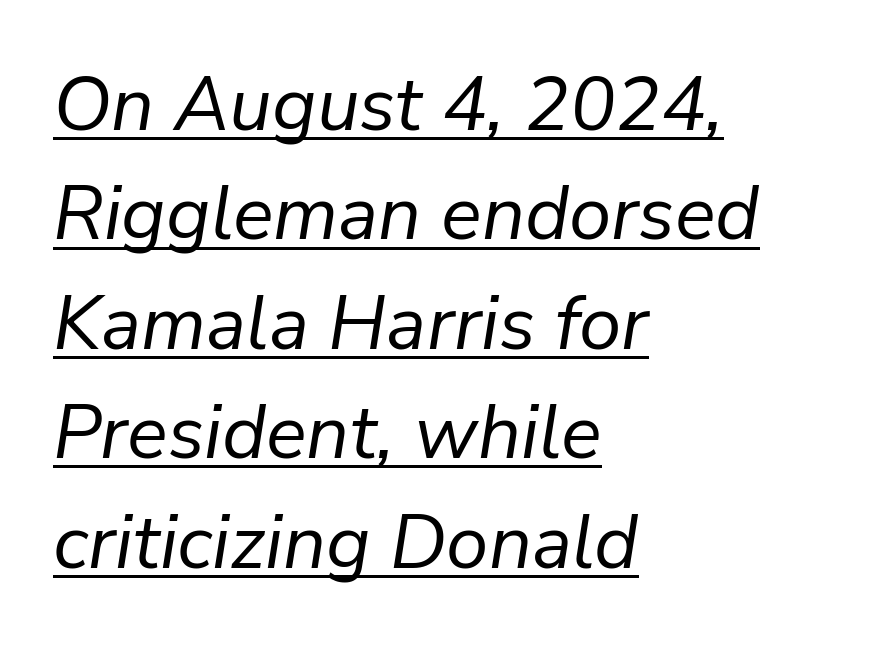
{"italic": "yes", "lean": "right", "slant_degrees": 9, "bold": "no", "weight": "regular", "width": "normal", "stroke_contrast": "low", "x_height": "medium", "monospaced": "no", "underline": "yes", "align": "left", "line_spacing": "normal", "line_spacing_ratio": 1.44, "letter_spacing": "normal", "letter_spacing_em": 0.0, "glyph_px": 76}
